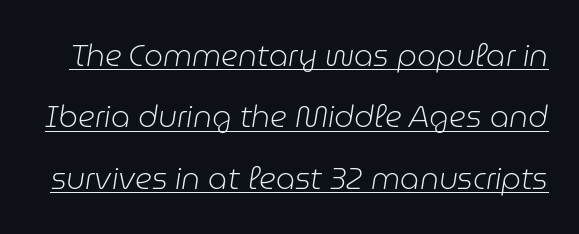
The image shows 30 px light type, italic (leaning right); set loose line spacing (2.05x), normal letter spacing, underlined; low stroke contrast and a medium x-height.
